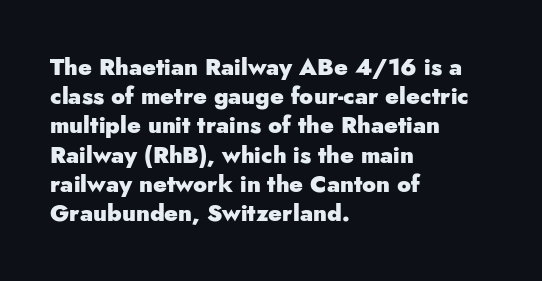
Is the block centered? No — it sits flush against the left margin. Strong, thick strokes mark this as bold type. Plain, unruled lines of type. Nothing unusual about the tracking: characters are spaced as the font intends. When letters stand straight like this, we call the style roman or upright. One glance says typical: line gaps are just what's usual.
